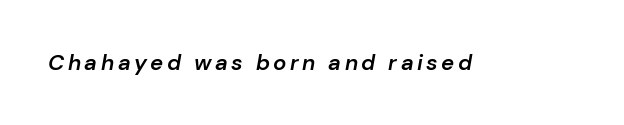
Q: Is the text bold? A: Semi-bold.
Q: Is the text italic (slanted)? A: Yes, it leans right by about 10 degrees.
Q: Is the text underlined? A: No.
